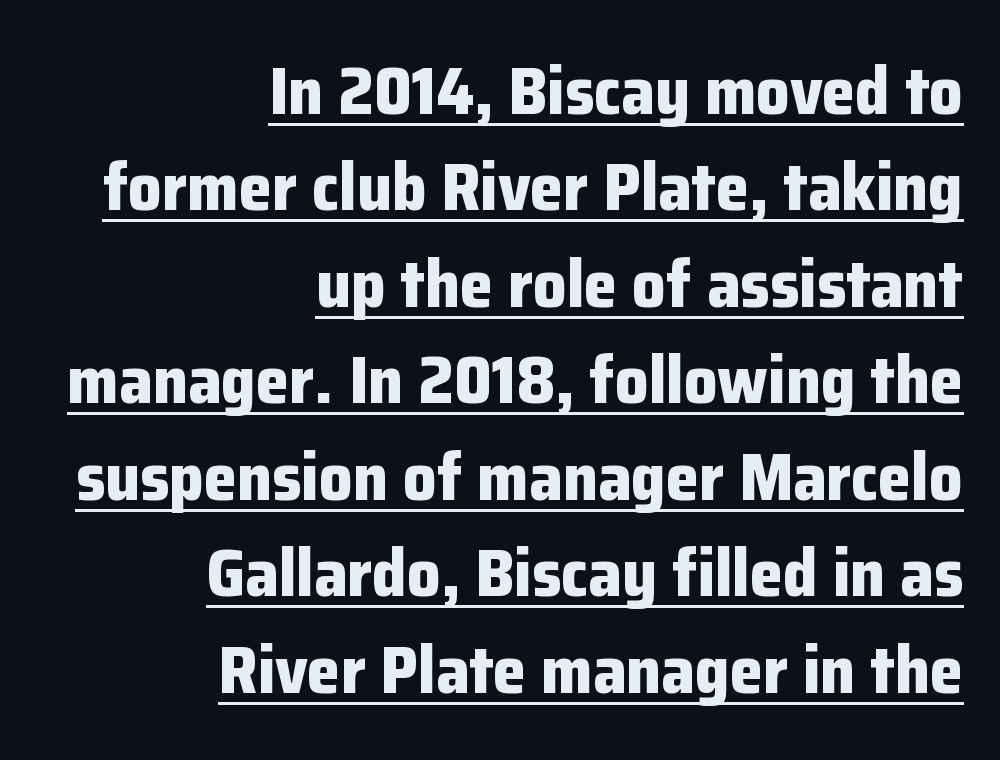
Q: Is the text bold? A: Yes.
Q: Is the text italic (slanted)? A: No, it is upright.
Q: Is the typeface a serif or a sans-serif typeface? A: Sans-serif.
Q: Is the text underlined? A: Yes.
Q: How is the paragraph aligned? A: Right-aligned.
Q: Is the spacing between letters normal or unusually wide? A: Normal.
Q: Is the spacing between lines tight, normal or loose? A: Normal.
Q: Width (condensed, normal, or wide)? A: Normal.
Q: Stroke contrast? A: Low.
Q: x-height? A: Medium.
Q: Monospaced? A: No.
